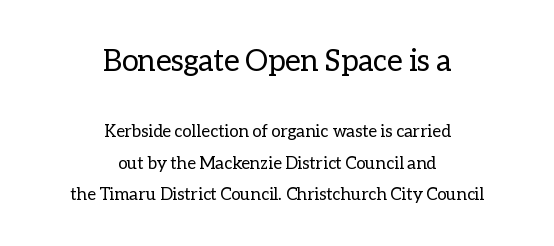
{"italic": "no", "bold": "no", "weight": "regular", "width": "normal", "stroke_contrast": "low", "x_height": "medium", "monospaced": "no", "underline": "no", "align": "center", "line_spacing_ratio": 1.85, "letter_spacing": "normal", "letter_spacing_em": 0.0, "larger_block": "first", "size_ratio": 1.76, "glyph_px": 30}
